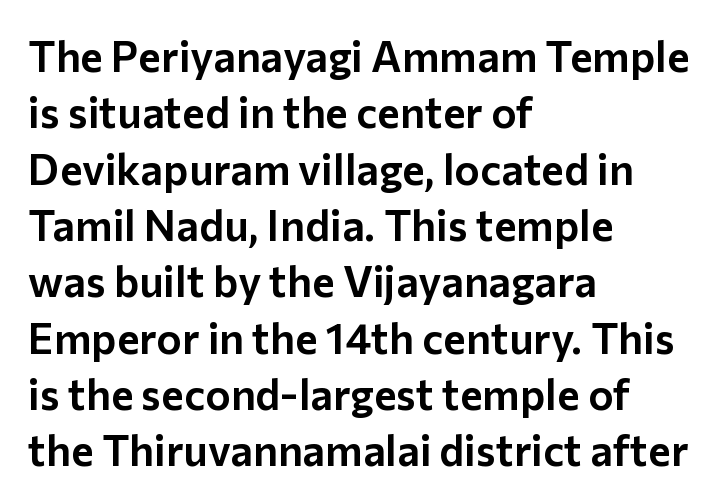
The image shows 43 px sans-serif type, upright; set left-aligned, normal line spacing (1.31x), normal letter spacing, not underlined; low stroke contrast and a medium x-height.
